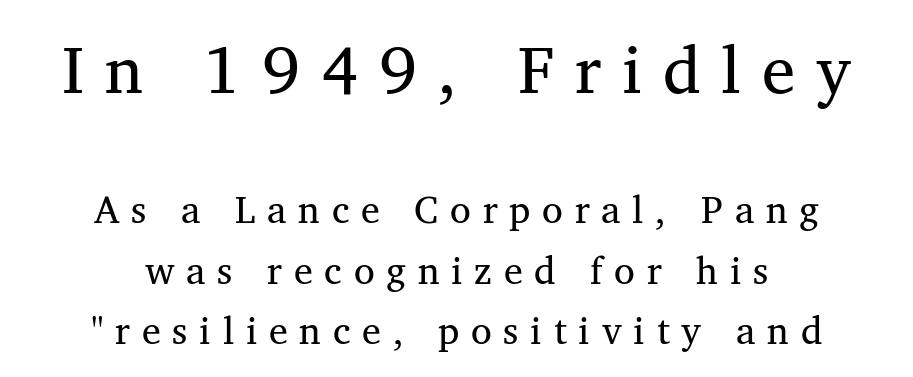
The image shows 67 px serif type; set centered, normal line spacing (1.6x), unusually wide letter spacing (+0.31 em), not underlined; the first (top) block is 1.76x larger; medium stroke contrast and a medium x-height.
